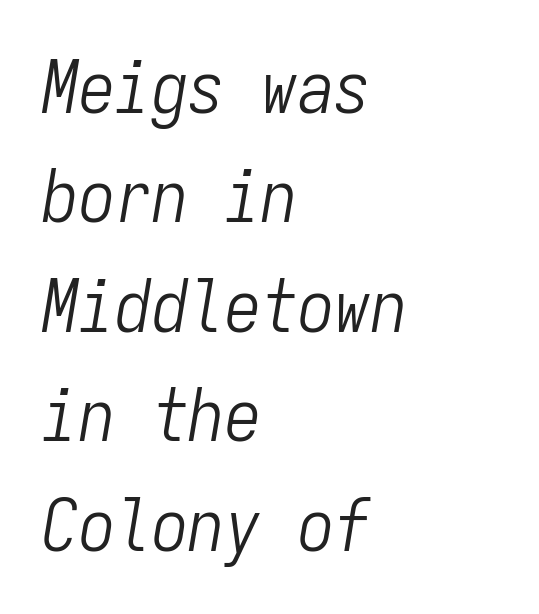
{"italic": "yes", "lean": "right", "slant_degrees": 9, "bold": "no", "weight": "light", "width": "condensed", "stroke_contrast": "low", "x_height": "medium", "monospaced": "yes", "underline": "no", "align": "left", "line_spacing": "normal", "line_spacing_ratio": 1.5, "letter_spacing": "normal", "letter_spacing_em": 0.0, "glyph_px": 73}
